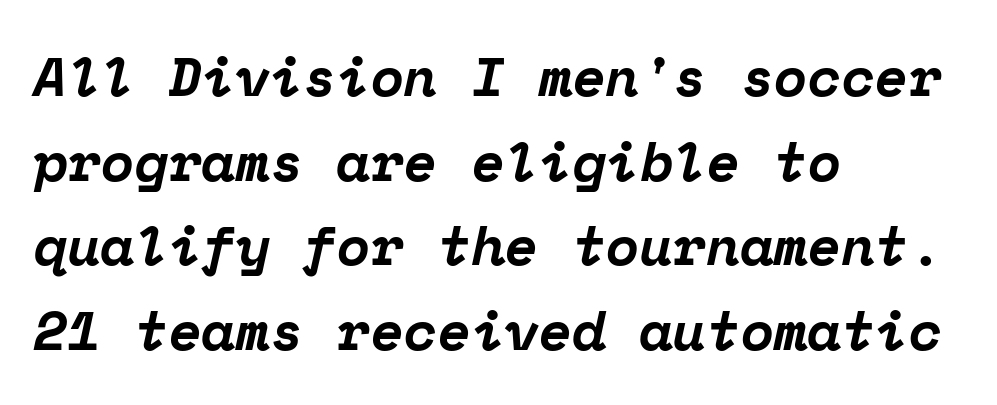
{"serif": "yes", "italic": "yes", "lean": "right", "slant_degrees": 12, "bold": "yes", "weight": "bold", "width": "normal", "stroke_contrast": "low", "x_height": "medium", "monospaced": "yes", "underline": "no", "align": "left", "line_spacing": "normal", "line_spacing_ratio": 1.54, "letter_spacing": "normal", "letter_spacing_em": 0.0, "glyph_px": 55}
